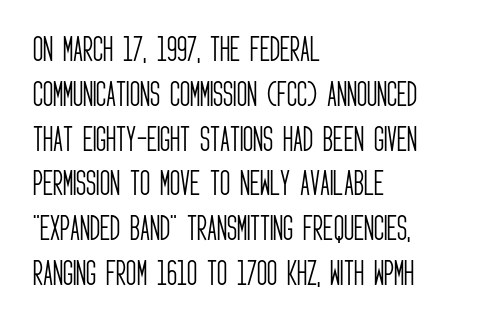
This sample keeps an unexceptional amount of space between lines. The typography opts for an upright posture over an oblique one. The rendering uses natural spacing where letterforms have individual widths. The zone under the glyphs is completely vacant. Letter spacing: default. A student would call this left alignment; a typographer would say flush left, rag right.
